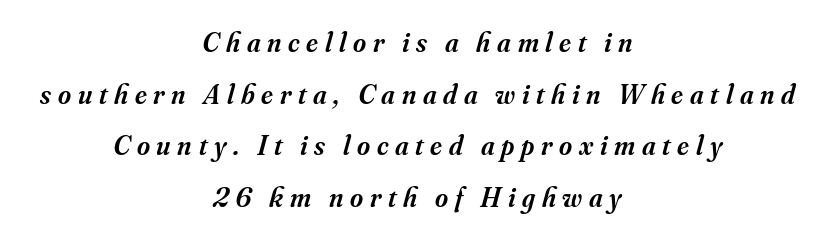
The image shows 28 px semibold serif type, italic (leaning right); set centered, line spacing 1.84x, unusually wide letter spacing (+0.24 em), not underlined; medium stroke contrast and a small x-height.
